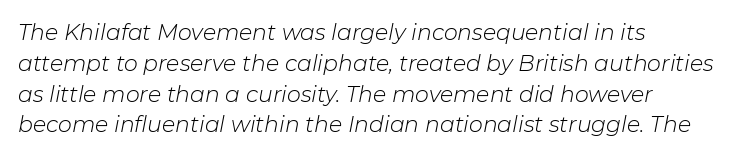
{"italic": "yes", "lean": "right", "slant_degrees": 11, "bold": "no", "underline": "no", "align": "left", "line_spacing": "normal", "line_spacing_ratio": 1.4, "letter_spacing": "normal", "letter_spacing_em": 0.0, "glyph_px": 22}
